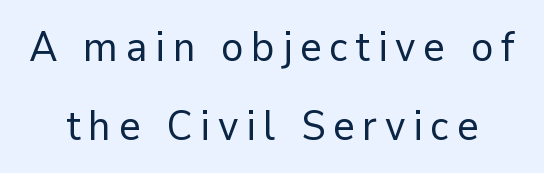
The rendering uses natural spacing where letterforms have individual widths. Heaviness? Minimal to ordinary, like unemphasized prose. Bare-footed words on every line. The designer went with a sans here, leaving each stem footless. Nope, not italic — everything's standing straight.
